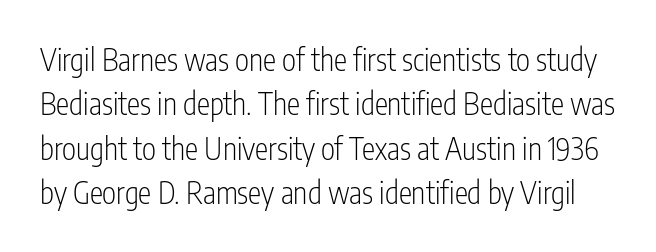
The image shows 30 px light, condensed sans-serif type, upright; set normal line spacing (1.48x), normal letter spacing, not underlined; low stroke contrast and a medium x-height.
